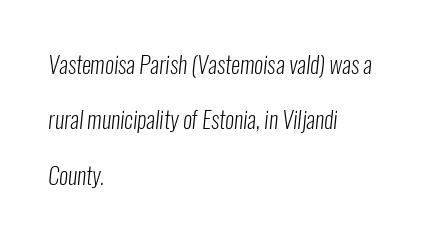
These lines stack with their left ends in a neat column. Clear beneath every line of the passage. The vertical gap from one line to the next is large. Heaviness? Minimal to ordinary, like unemphasized prose.
